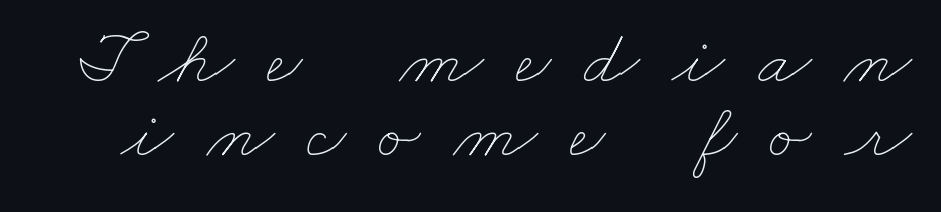
The string is rendered with underlining switched off. Is the stroke heavy? The answer is a plain regular-or-lighter. The line texture is sparse and dotted thanks to wide tracking. Successive baselines arrive quickly, one right under another.
